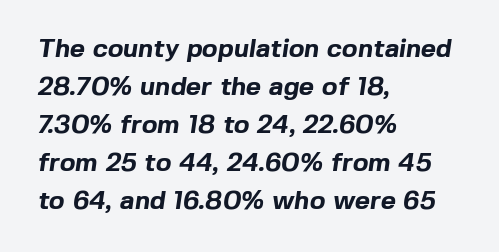
Notice how descenders clear the ascenders below comfortably — that's standard leading. Bold? Absolutely — the strokes are thick and heavy. The paragraph shown leans on its left margin. The words here are not underlined.
